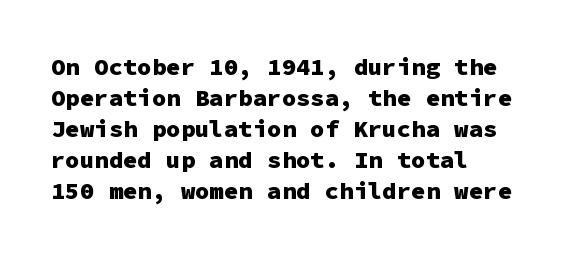
{"italic": "no", "bold": "yes", "underline": "no", "align": "left", "line_spacing": "normal", "line_spacing_ratio": 1.29, "letter_spacing": "normal", "letter_spacing_em": 0.0, "glyph_px": 24}
